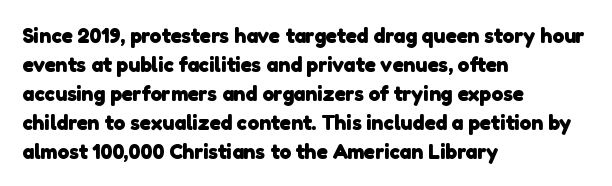
A clean baseline with only descenders dipping below it. The sample has been set heavy, in full bold. Evenly set lines give the paragraph a standard silhouette. This rendering leaves character spacing at its baseline value. Notice how the passage keeps a crisp vertical edge on the left only.
